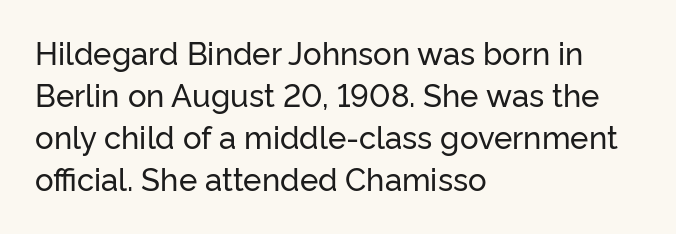
Q: Is the text italic (slanted)? A: No, it is upright.
Q: Is the typeface a serif or a sans-serif typeface? A: Sans-serif.
Q: Is the text underlined? A: No.
Q: How is the paragraph aligned? A: Left-aligned.
Q: Is the spacing between letters normal or unusually wide? A: Normal.
Q: Is the spacing between lines tight, normal or loose? A: Normal.
Q: Width (condensed, normal, or wide)? A: Normal.
Q: Stroke contrast? A: Low.
Q: x-height? A: Medium.
Q: Monospaced? A: No.
